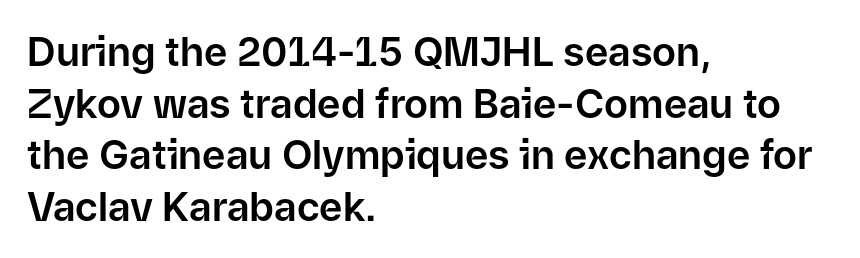
This rendering uses left alignment, leaving the right contour irregular. Standard letterfit; no display-style spreading of the glyphs. Do the letters lean? They stand straight. Nope, no serifs anywhere on these letters. Do the characters align in a grid? No, the font is proportional. Vertical spacing — default.
